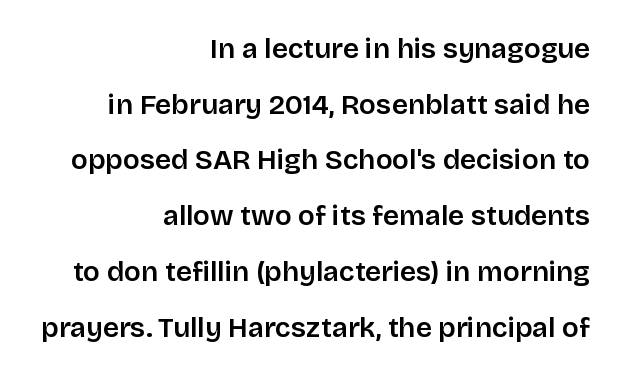
{"serif": "no", "italic": "no", "width": "normal", "stroke_contrast": "low", "x_height": "large", "monospaced": "no", "underline": "no", "align": "right", "line_spacing": "loose", "line_spacing_ratio": 1.99, "letter_spacing": "normal", "letter_spacing_em": 0.0, "glyph_px": 28}
